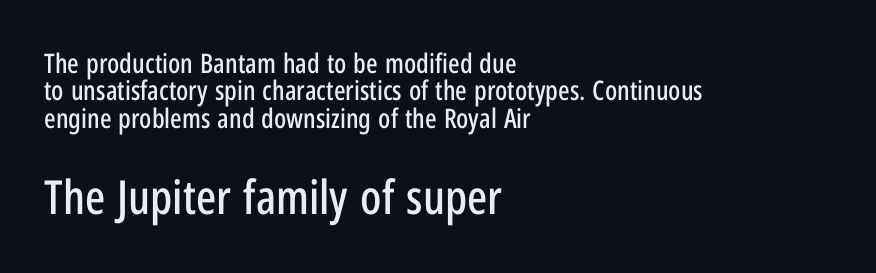
Q: Is the text italic (slanted)? A: No, it is upright.
Q: Is the typeface a serif or a sans-serif typeface? A: Sans-serif.
Q: Is the text underlined? A: No.
Q: How is the paragraph aligned? A: Left-aligned.
Q: Is the spacing between letters normal or unusually wide? A: Normal.
Q: Is the spacing between lines tight, normal or loose? A: Tight.
Q: Which block of text is set in a larger size, the first (top) or the second (bottom)? A: The second (bottom) one.
Q: Width (condensed, normal, or wide)? A: Condensed.
Q: Stroke contrast? A: Low.
Q: x-height? A: Medium.
Q: Monospaced? A: No.
